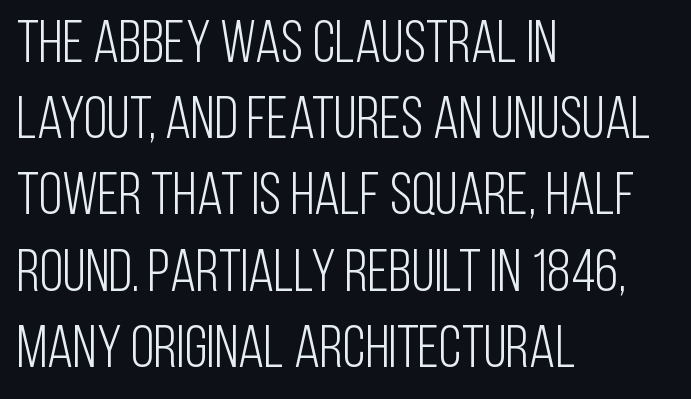
The image shows 60 px light, condensed sans-serif type, upright; set left-aligned, normal line spacing (1.27x), normal letter spacing, not underlined; low stroke contrast and a large x-height.
